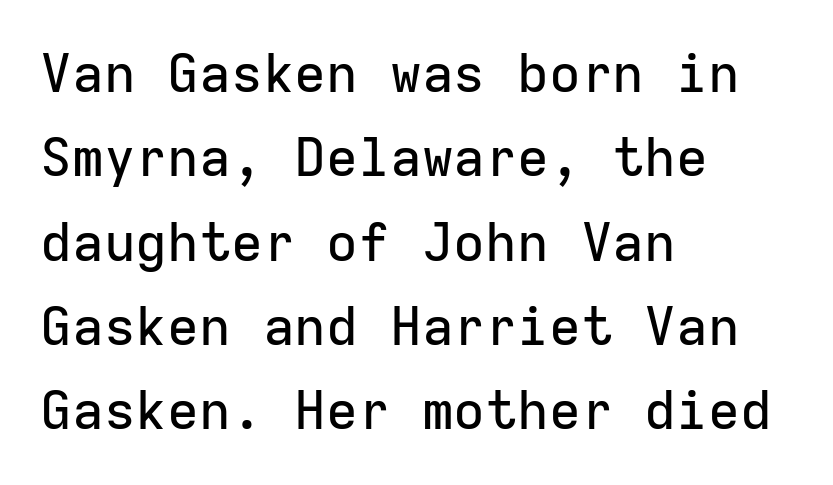
The image shows 53 px sans-serif type, upright, monospaced; set left-aligned, normal line spacing (1.59x), normal letter spacing, not underlined; low stroke contrast and a medium x-height.
